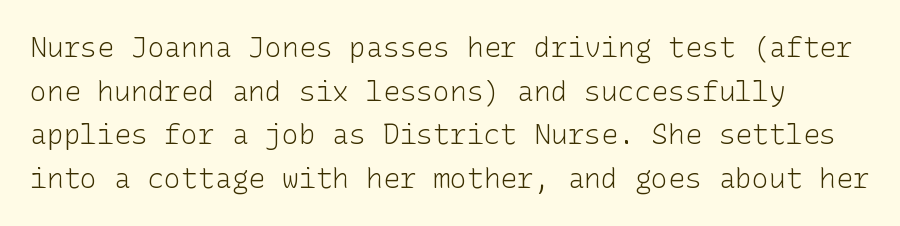
Q: Is the text bold? A: No.
Q: Is the text italic (slanted)? A: No, it is upright.
Q: Is the typeface a serif or a sans-serif typeface? A: Sans-serif.
Q: Is the text underlined? A: No.
Q: How is the paragraph aligned? A: Left-aligned.
Q: Is the spacing between letters normal or unusually wide? A: Normal.
Q: Is the spacing between lines tight, normal or loose? A: Normal.
Q: Width (condensed, normal, or wide)? A: Normal.
Q: Stroke contrast? A: Low.
Q: x-height? A: Medium.
